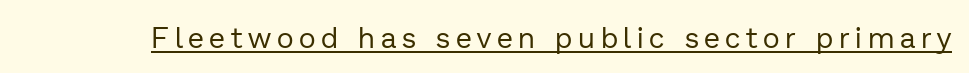
The image shows 29 px regular-weight sans-serif type, upright; set unusually wide letter spacing (+0.2 em), underlined; low stroke contrast and a medium x-height.
